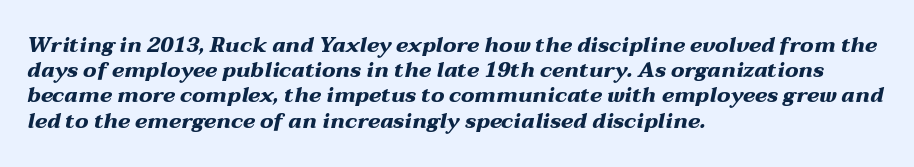
{"italic": "yes", "lean": "right", "slant_degrees": 12, "bold": "yes", "underline": "no", "align": "left", "line_spacing_ratio": 1.2, "letter_spacing": "normal", "letter_spacing_em": 0.0, "glyph_px": 21}
